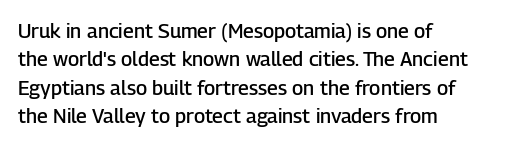
{"italic": "no", "bold": "semi", "underline": "no", "align": "left", "line_spacing": "normal", "line_spacing_ratio": 1.42, "letter_spacing": "normal", "letter_spacing_em": 0.0, "glyph_px": 20}
